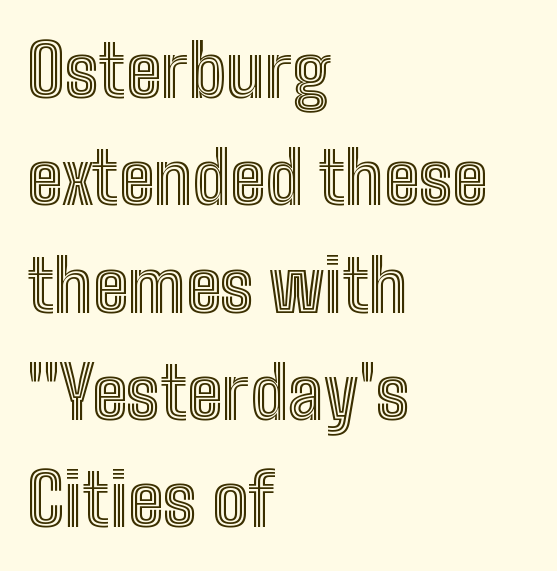
{"italic": "no", "width": "condensed", "x_height": "medium", "monospaced": "no", "underline": "no", "align": "left", "line_spacing": "normal", "line_spacing_ratio": 1.49, "letter_spacing": "normal", "letter_spacing_em": 0.0, "glyph_px": 72}
